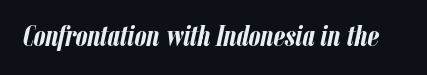
The image shows 30 px semibold, condensed type, italic (leaning right); set normal letter spacing, not underlined; low stroke contrast and a medium x-height.
